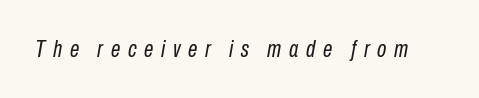
Tall strokes in this sample are angled rather than plumb. The specimen omits any rule beneath the text block's lines. Caption: expanded tracking, letters set apart. The letters look calm and open, with moderate or lighter stems.
